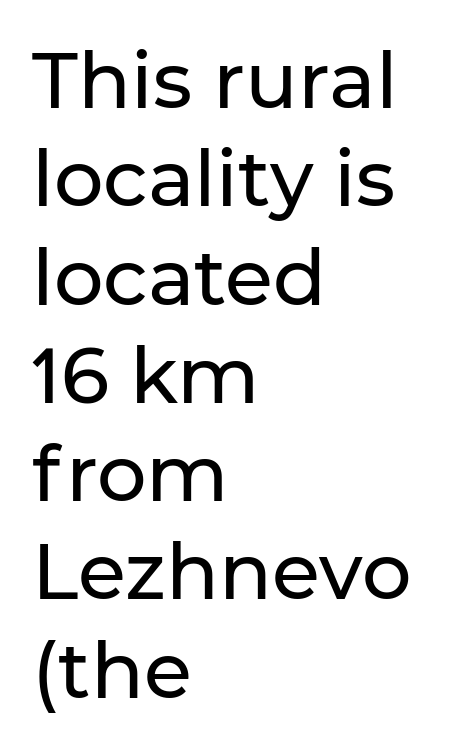
Q: Is the text italic (slanted)? A: No, it is upright.
Q: Is the typeface a serif or a sans-serif typeface? A: Sans-serif.
Q: Is the text underlined? A: No.
Q: How is the paragraph aligned? A: Left-aligned.
Q: Is the spacing between letters normal or unusually wide? A: Normal.
Q: Is the spacing between lines tight, normal or loose? A: Normal.
Q: Width (condensed, normal, or wide)? A: Normal.
Q: Stroke contrast? A: Low.
Q: x-height? A: Medium.
Q: Monospaced? A: No.
